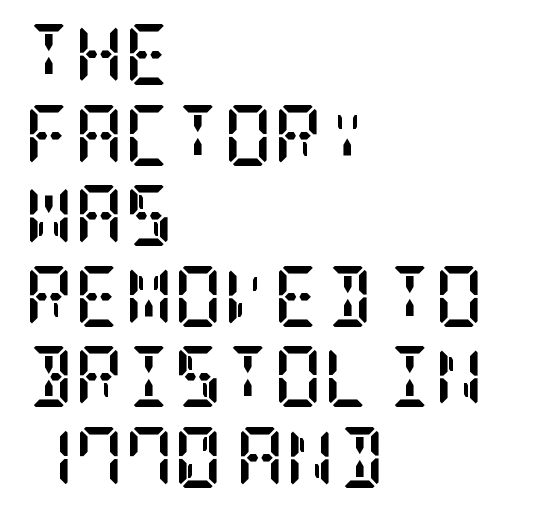
Q: Is the text bold? A: Yes.
Q: Is the text italic (slanted)? A: No, it is upright.
Q: Is the typeface a serif or a sans-serif typeface? A: Serif.
Q: Is the text underlined? A: No.
Q: How is the paragraph aligned? A: Left-aligned.
Q: Is the spacing between letters normal or unusually wide? A: Normal.
Q: Is the spacing between lines tight, normal or loose? A: Normal.
Q: Width (condensed, normal, or wide)? A: Condensed.
Q: Stroke contrast? A: Low.
Q: x-height? A: Large.
